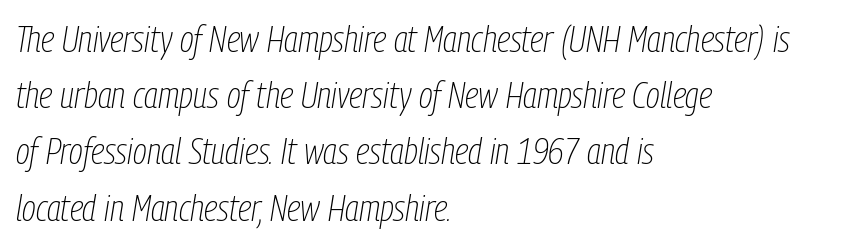
Q: Is the text bold? A: No.
Q: Is the text italic (slanted)? A: Yes, it leans right by about 9 degrees.
Q: Is the text underlined? A: No.
Q: How is the paragraph aligned? A: Left-aligned.
Q: Is the spacing between letters normal or unusually wide? A: Normal.
Q: Is the spacing between lines tight, normal or loose? A: Normal.
Q: Width (condensed, normal, or wide)? A: Condensed.
Q: Stroke contrast? A: Low.
Q: x-height? A: Medium.
Q: Monospaced? A: No.
